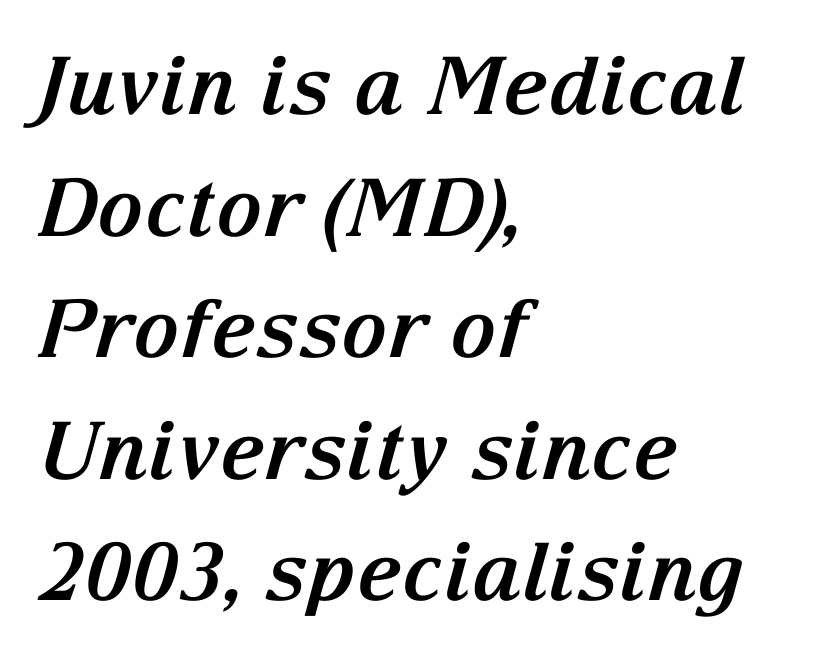
Q: Is the text bold? A: Yes.
Q: Is the text italic (slanted)? A: Yes, it leans right by about 15 degrees.
Q: Is the typeface a serif or a sans-serif typeface? A: Serif.
Q: Is the text underlined? A: No.
Q: How is the paragraph aligned? A: Left-aligned.
Q: Is the spacing between letters normal or unusually wide? A: Normal.
Q: Is the spacing between lines tight, normal or loose? A: Normal.
Q: Width (condensed, normal, or wide)? A: Normal.
Q: Stroke contrast? A: Medium.
Q: x-height? A: Medium.
Q: Monospaced? A: No.
